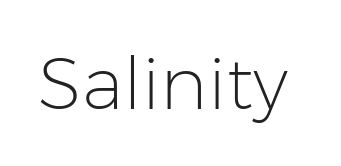
Q: Is the text bold? A: No.
Q: Is the text italic (slanted)? A: No, it is upright.
Q: Is the typeface a serif or a sans-serif typeface? A: Sans-serif.
Q: Is the text underlined? A: No.
Q: Is the spacing between letters normal or unusually wide? A: Normal.
Q: Width (condensed, normal, or wide)? A: Normal.
Q: Stroke contrast? A: Low.
Q: x-height? A: Medium.
Q: Monospaced? A: No.
